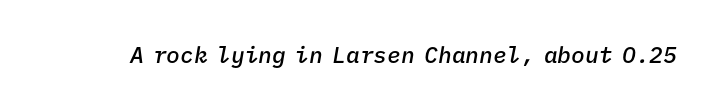
The letterforms sit shoulder to shoulder at normal distance. Underlining? Definitely not there. These lines were composed using italics. Emphasis by weight is partial: semibold.
